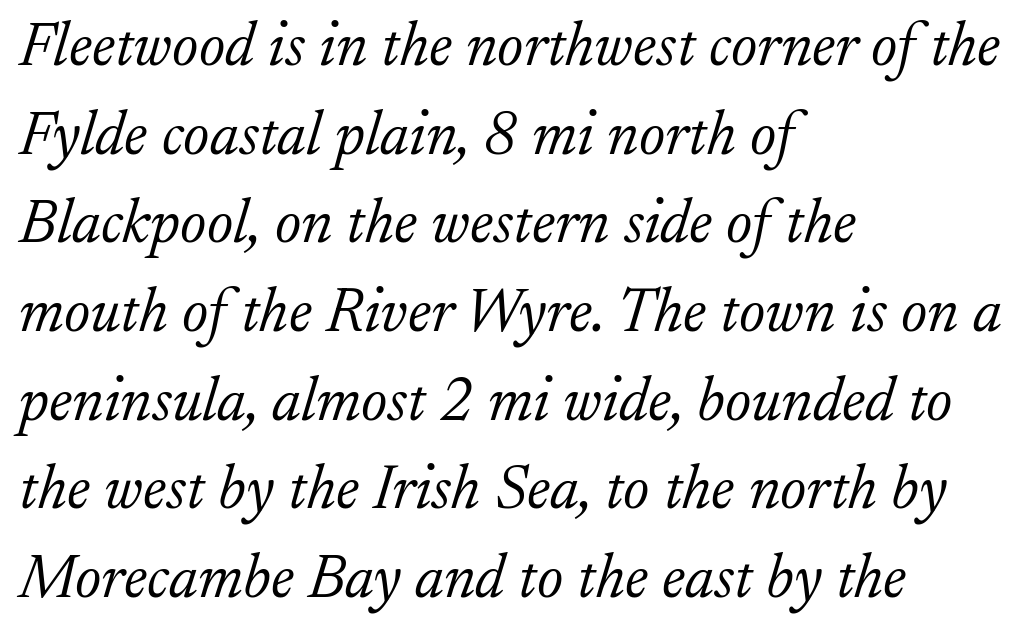
The image shows 62 px light serif type, italic (leaning right); set left-aligned, normal line spacing (1.43x), normal letter spacing, not underlined; low stroke contrast and a small x-height.
